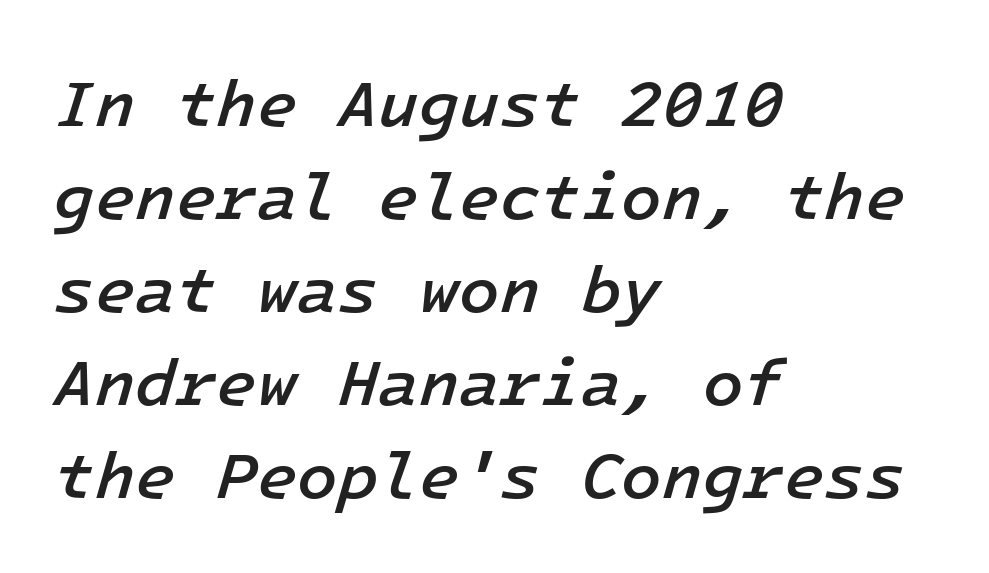
Descenders are the only things crossing below the line. This sample has the even, mechanical cadence of fixed-width lettering. Tall strokes in this sample are angled rather than plumb. What stands out about the letter spacing? Nothing — it is the standard amount. Baseline-to-baseline distance is the conventional proportion of letter height. Moderately thickened strokes mark this as semibold type.
